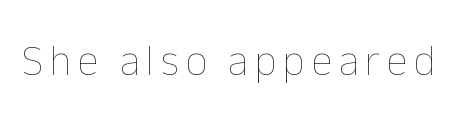
{"italic": "no", "bold": "no", "weight": "thin", "width": "normal", "stroke_contrast": "low", "x_height": "medium", "monospaced": "no", "underline": "no", "glyph_px": 43}
